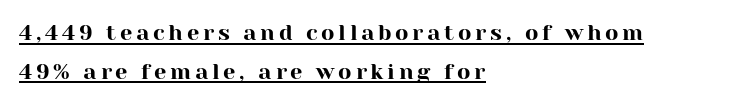
The image shows 22 px text type, upright; set left-aligned, line spacing 1.76x, underlined.
